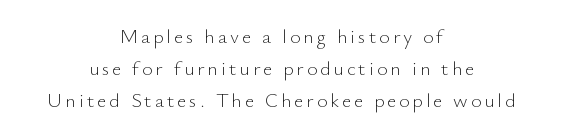
{"italic": "no", "bold": "no", "underline": "no", "align": "center", "line_spacing": "normal", "line_spacing_ratio": 1.59, "glyph_px": 20}
